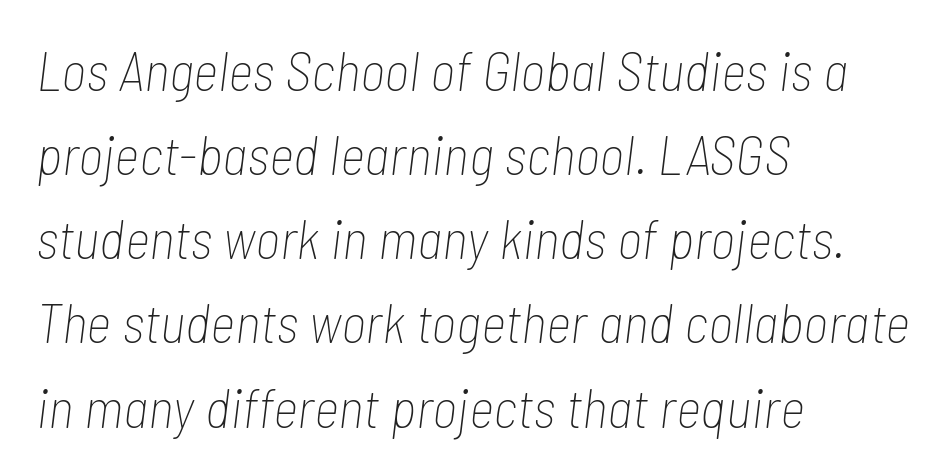
{"italic": "yes", "lean": "right", "slant_degrees": 7, "bold": "no", "weight": "thin", "width": "condensed", "stroke_contrast": "low", "x_height": "medium", "monospaced": "no", "underline": "no", "align": "left", "line_spacing": "normal", "line_spacing_ratio": 1.53, "letter_spacing": "normal", "letter_spacing_em": 0.0, "glyph_px": 55}
